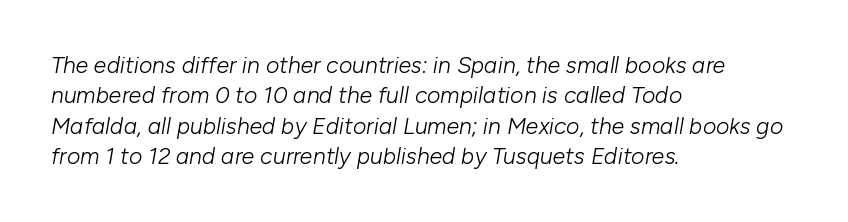
The image shows 23 px text type, italic (leaning right); set left-aligned, normal line spacing (1.32x), normal letter spacing, not underlined.
